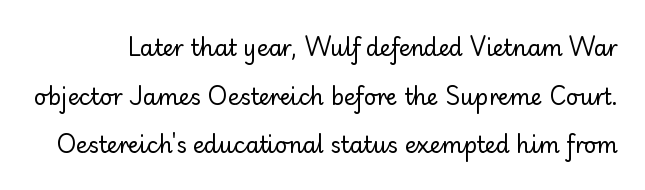
The image shows 22 px text type, upright; set loose line spacing (2.21x), normal letter spacing, not underlined.
